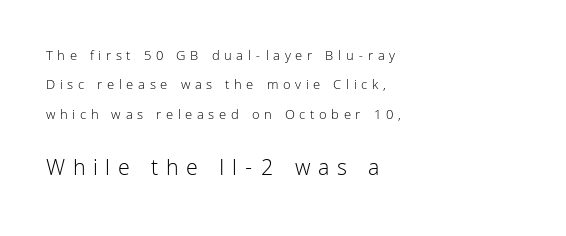
Q: Is the text bold? A: No.
Q: Is the text italic (slanted)? A: No, it is upright.
Q: Is the text underlined? A: No.
Q: How is the paragraph aligned? A: Left-aligned.
Q: Is the spacing between letters normal or unusually wide? A: Unusually wide.
Q: Is the spacing between lines tight, normal or loose? A: Loose.
Q: Which block of text is set in a larger size, the first (top) or the second (bottom)? A: The second (bottom) one.
